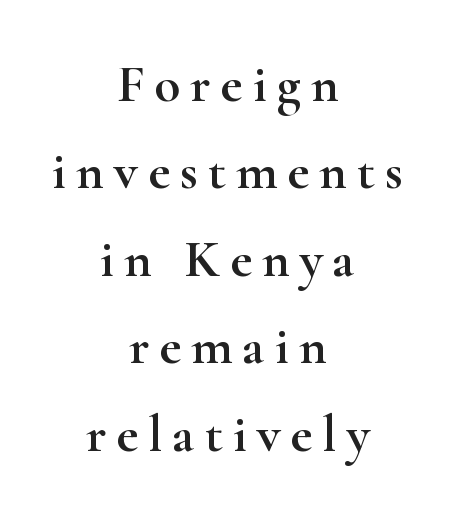
The image shows 53 px wide serif type, upright; set centered, normal line spacing (1.65x), not underlined; high stroke contrast and a small x-height.
